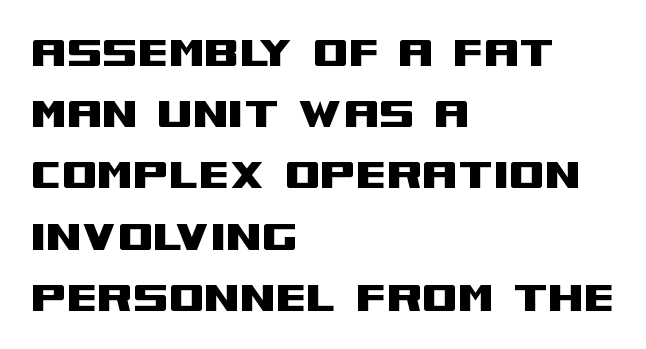
{"serif": "no", "italic": "no", "width": "wide", "stroke_contrast": "medium", "x_height": "large", "monospaced": "no", "underline": "no", "align": "left", "line_spacing_ratio": 1.2, "letter_spacing": "normal", "letter_spacing_em": 0.0, "glyph_px": 51}
